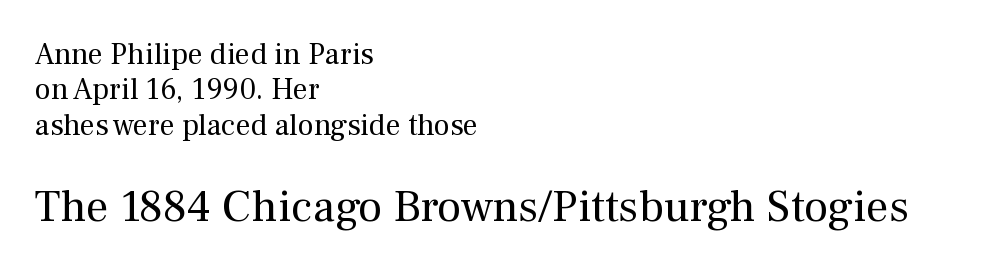
The gaps between neighbouring characters are ordinary and unremarkable. In terms of letterform style, serifs are clearly present. Lines of text with bare space underneath. Here the designer chose a conventional face with non-uniform glyph widths. Compared with a centered layout, this one pins lines to the left instead. Weight: not bold — regular or lighter.
